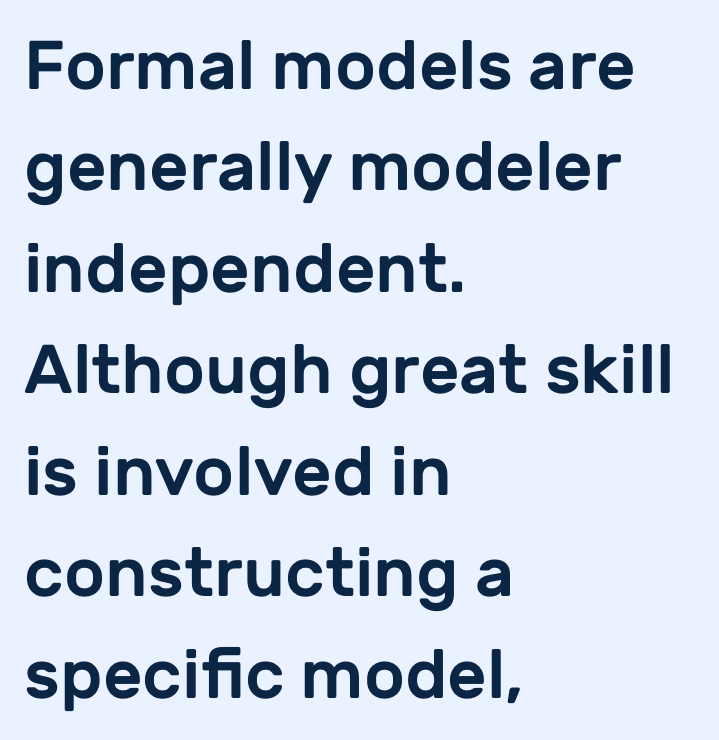
The font family rendered here belongs to the sans-serif group. Students, note that the glyphs here touch the page at normal intervals. Does the lettering tilt? It doesn't — this is upright. Unmarked baselines from the first word to the last.
